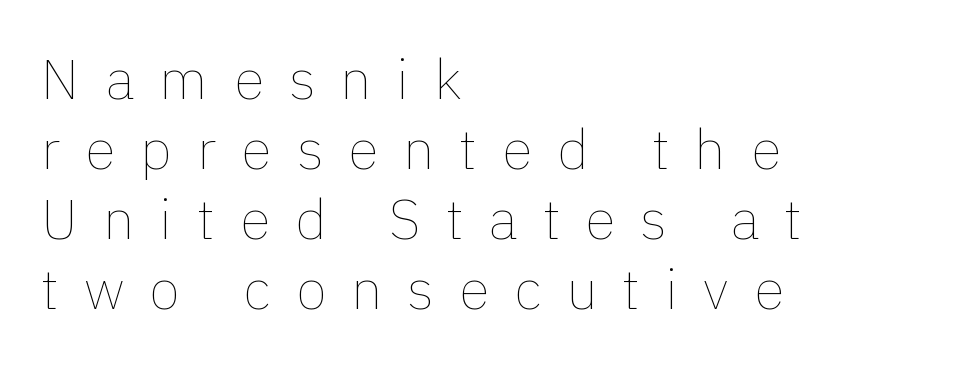
Q: Is the text bold? A: No.
Q: Is the text italic (slanted)? A: No, it is upright.
Q: Is the text underlined? A: No.
Q: How is the paragraph aligned? A: Left-aligned.
Q: Is the spacing between letters normal or unusually wide? A: Unusually wide.
Q: Is the spacing between lines tight, normal or loose? A: Normal.
Q: Width (condensed, normal, or wide)? A: Normal.
Q: x-height? A: Medium.
Q: Monospaced? A: No.
